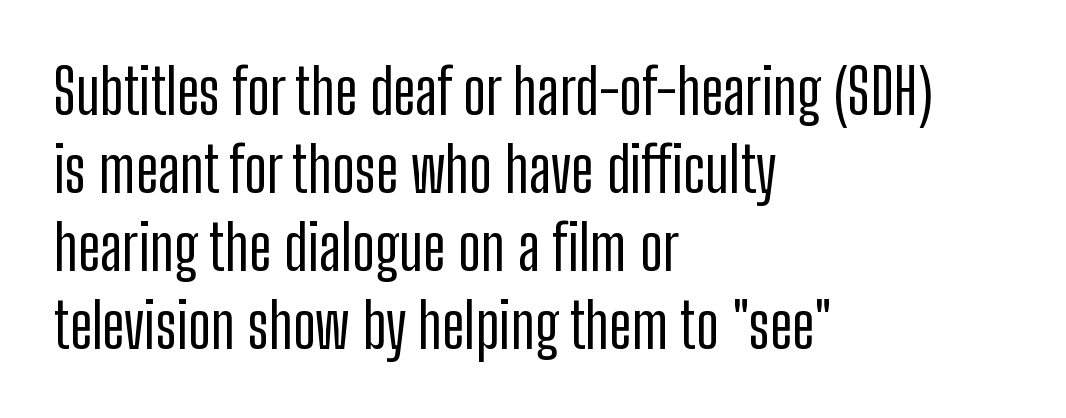
{"serif": "no", "italic": "no", "width": "condensed", "stroke_contrast": "low", "x_height": "medium", "monospaced": "no", "underline": "no", "align": "left", "line_spacing": "normal", "line_spacing_ratio": 1.26, "letter_spacing": "normal", "letter_spacing_em": 0.0, "glyph_px": 62}
